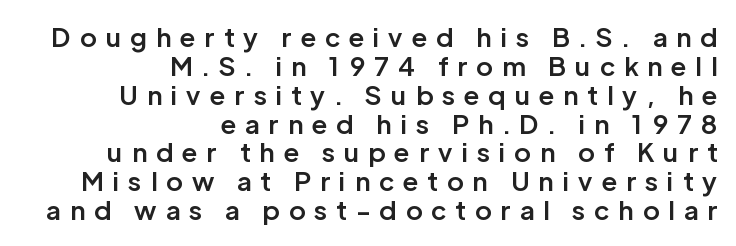
Tracking value appears strongly positive — letters spread wide. Lines of text with bare space underneath. Every row of glyphs terminates at an identical x-position on the right. Successive baselines arrive quickly, one right under another. Ordinary non-slanted type is in use. Does the weight exceed regular? Yes, but only to semibold.
